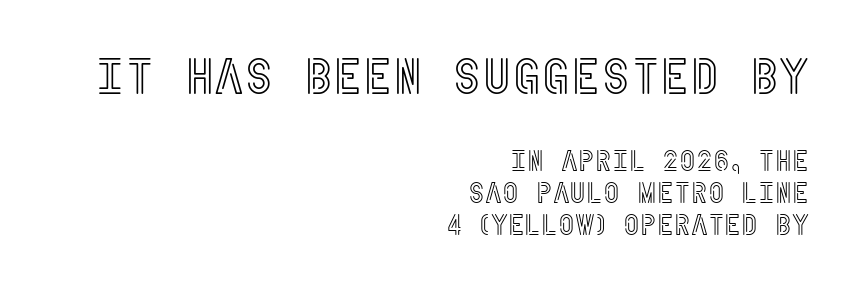
The image shows 51 px condensed type, upright; set right-aligned, tight line spacing (1.1x), normal letter spacing, not underlined; the first (top) block is 1.76x larger; a large x-height.
